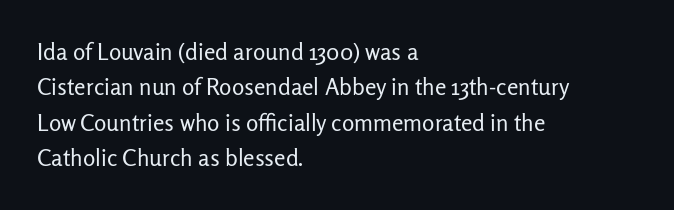
{"italic": "no", "bold": "no", "underline": "no", "align": "left", "line_spacing": "normal", "line_spacing_ratio": 1.54, "letter_spacing": "normal", "letter_spacing_em": 0.0, "glyph_px": 23}
